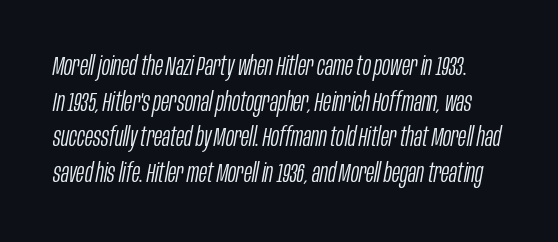
{"italic": "yes", "lean": "right", "slant_degrees": 10, "bold": "no", "underline": "no", "line_spacing": "normal", "line_spacing_ratio": 1.32, "letter_spacing": "normal", "letter_spacing_em": 0.0, "glyph_px": 27}
